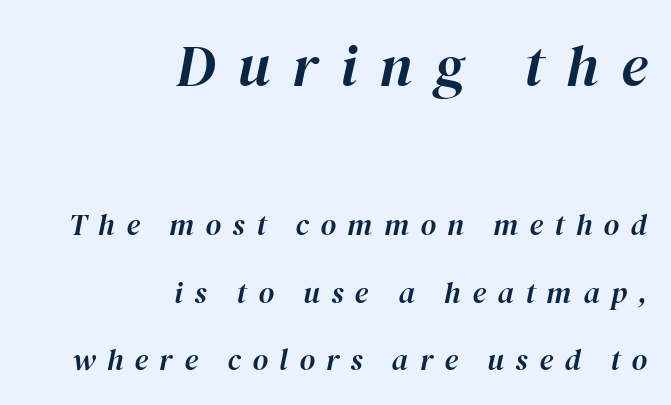
The designer dialed line spacing up above the default. The glyphs are unaccompanied by any horizontal stroke below them. Which chunk is bigger? The first one — the top block dwarfs the bottom. The paragraph shown leans on its right margin. It's the slanting kind of type.
